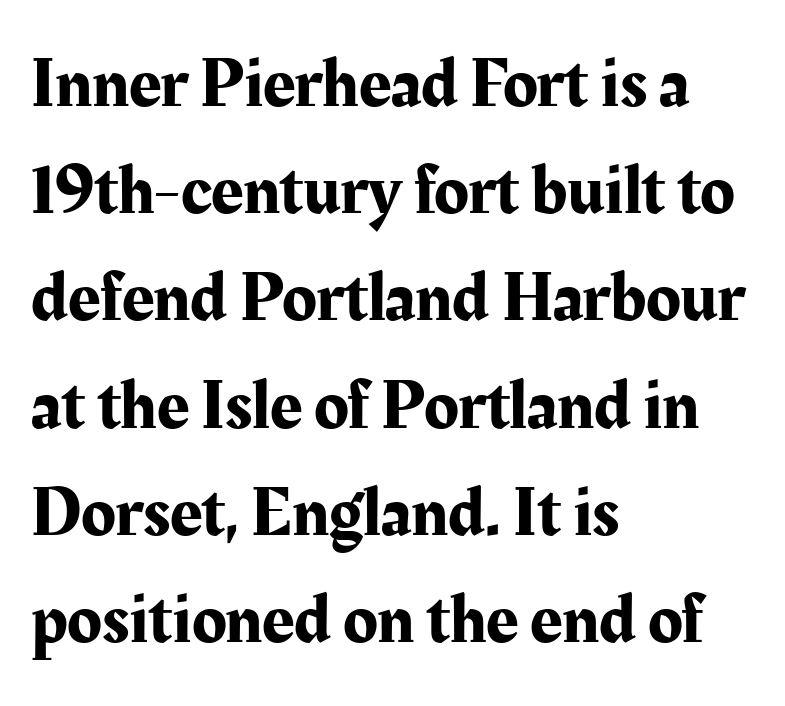
{"serif": "yes", "italic": "no", "width": "normal", "stroke_contrast": "medium", "x_height": "medium", "monospaced": "no", "underline": "no", "align": "left", "line_spacing": "normal", "line_spacing_ratio": 1.51, "letter_spacing": "normal", "letter_spacing_em": 0.0, "glyph_px": 71}
